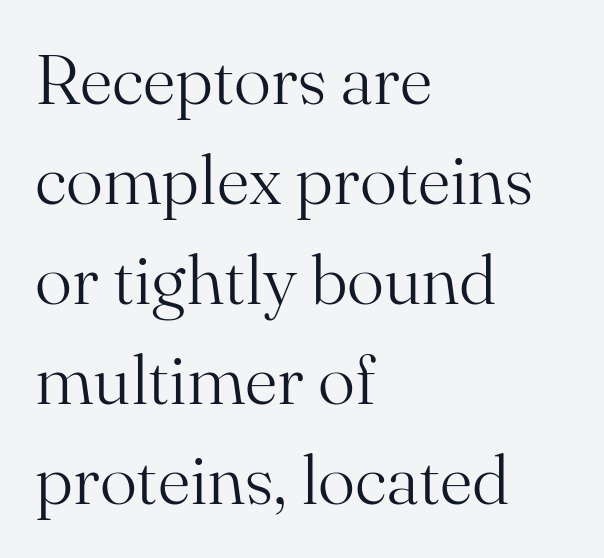
Q: Is the text bold? A: No.
Q: Is the text italic (slanted)? A: No, it is upright.
Q: Is the typeface a serif or a sans-serif typeface? A: Serif.
Q: Is the text underlined? A: No.
Q: How is the paragraph aligned? A: Left-aligned.
Q: Is the spacing between letters normal or unusually wide? A: Normal.
Q: Is the spacing between lines tight, normal or loose? A: Normal.
Q: Width (condensed, normal, or wide)? A: Normal.
Q: Stroke contrast? A: Medium.
Q: x-height? A: Small.
Q: Monospaced? A: No.
